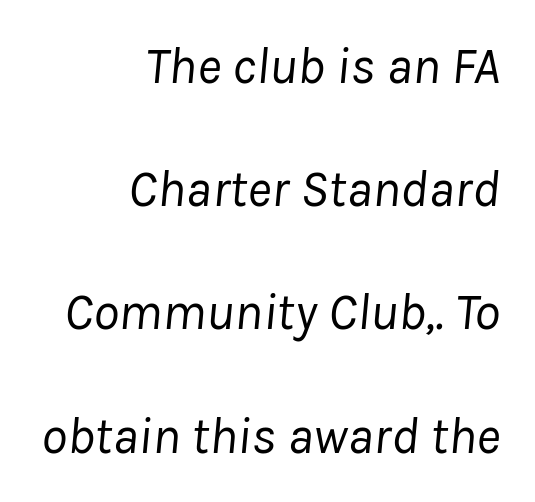
The image shows 52 px regular-weight type, italic (leaning right); set right-aligned, loose line spacing (2.37x), normal letter spacing, not underlined; low stroke contrast and a medium x-height.
